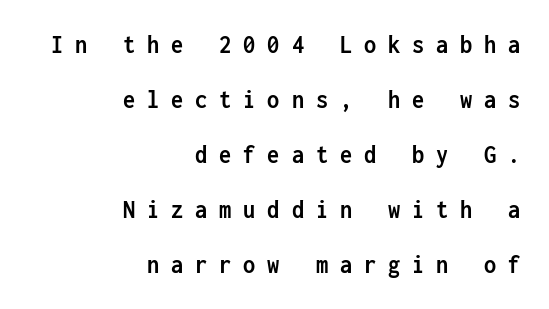
{"italic": "no", "bold": "yes", "underline": "no", "align": "right", "line_spacing": "loose", "line_spacing_ratio": 2.04, "letter_spacing": "wide", "letter_spacing_em": 0.44, "glyph_px": 27}
